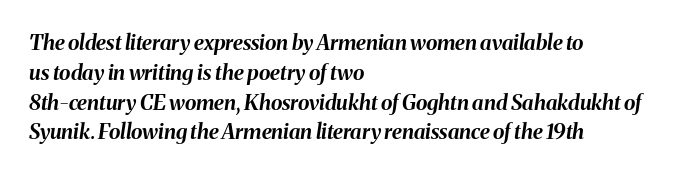
{"italic": "yes", "lean": "right", "slant_degrees": 8, "bold": "yes", "underline": "no", "align": "left", "line_spacing": "normal", "line_spacing_ratio": 1.42, "letter_spacing": "normal", "letter_spacing_em": 0.0, "glyph_px": 21}
